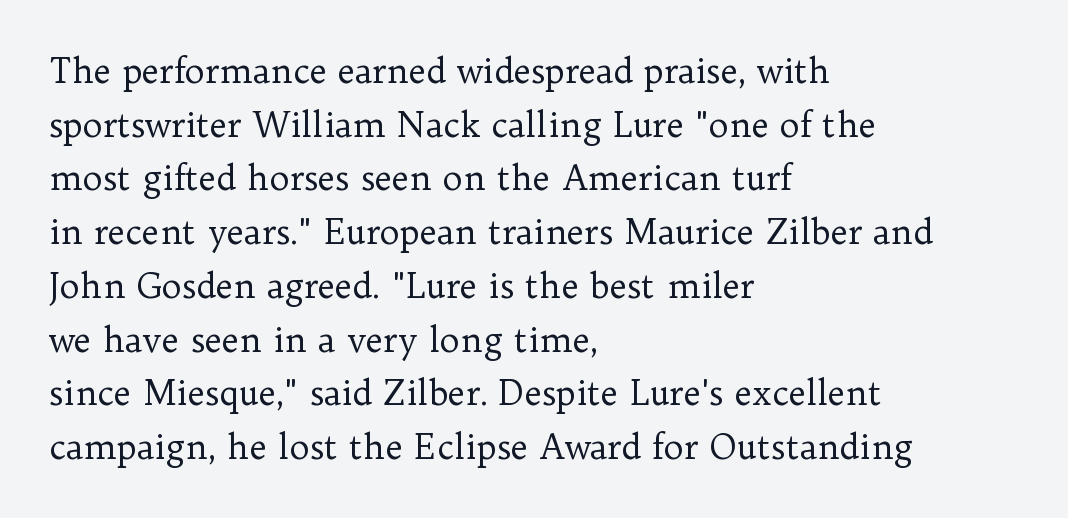
Q: Is the text bold? A: No.
Q: Is the text italic (slanted)? A: No, it is upright.
Q: Is the typeface a serif or a sans-serif typeface? A: Serif.
Q: Is the text underlined? A: No.
Q: How is the paragraph aligned? A: Left-aligned.
Q: Is the spacing between letters normal or unusually wide? A: Normal.
Q: Is the spacing between lines tight, normal or loose? A: Normal.
Q: Width (condensed, normal, or wide)? A: Normal.
Q: Stroke contrast? A: Low.
Q: x-height? A: Medium.
Q: Monospaced? A: No.
